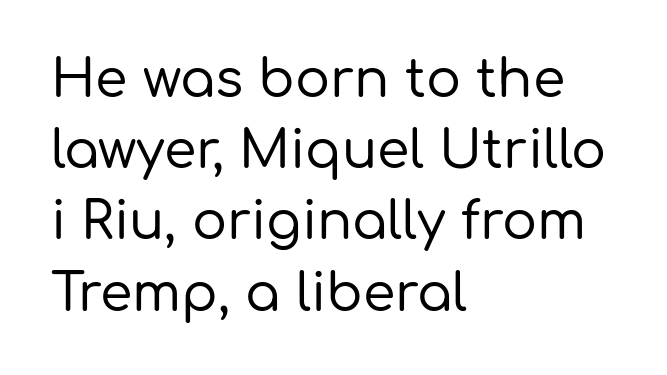
{"serif": "no", "italic": "no", "width": "normal", "stroke_contrast": "low", "x_height": "medium", "monospaced": "no", "underline": "no", "align": "left", "line_spacing": "normal", "line_spacing_ratio": 1.37, "letter_spacing": "normal", "letter_spacing_em": 0.0, "glyph_px": 52}
